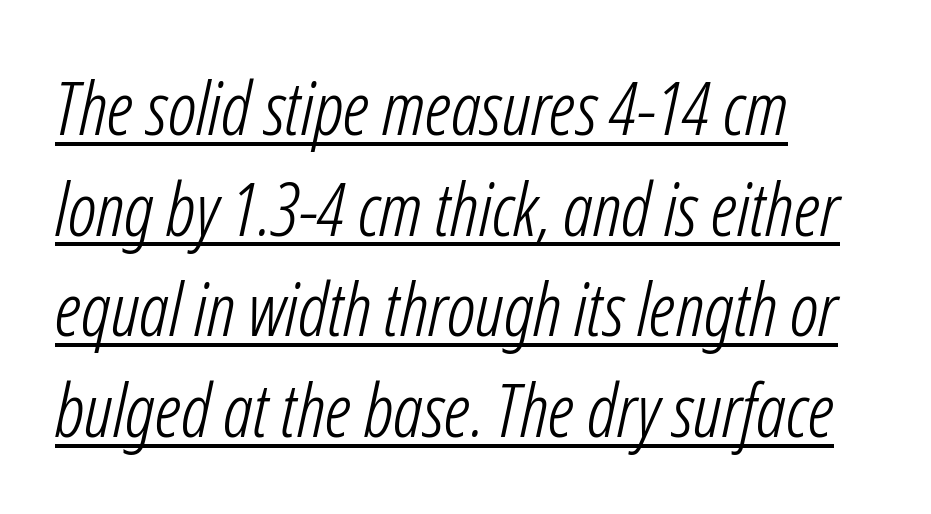
{"italic": "yes", "lean": "right", "slant_degrees": 12, "bold": "no", "weight": "light", "width": "condensed", "stroke_contrast": "low", "x_height": "medium", "monospaced": "no", "underline": "yes", "align": "left", "line_spacing": "normal", "line_spacing_ratio": 1.36, "letter_spacing": "normal", "letter_spacing_em": 0.0, "glyph_px": 74}
